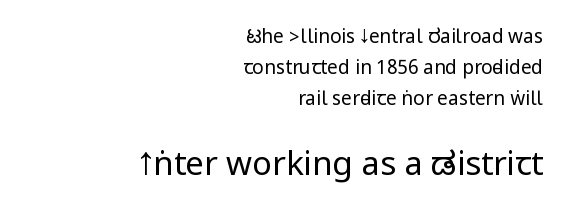
Stem width sits at or under what a default text font uses. You can tell it's not italic because the verticals are truly vertical. The rendering shows plain stroke endings on the letterforms — a sans-serif design. Size hierarchy here favors the trailing block over the leading one.
